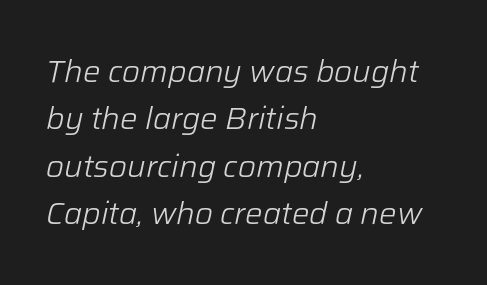
The image shows 31 px light type, italic (leaning right); set left-aligned, normal line spacing (1.53x), normal letter spacing, not underlined; low stroke contrast and a medium x-height.
